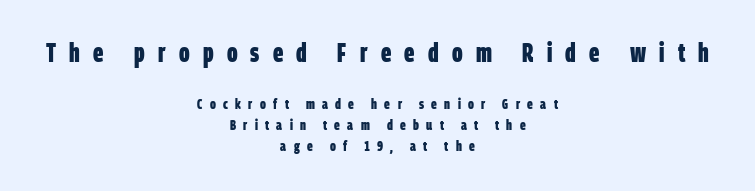
The image shows 27 px bold type; set centered, normal line spacing (1.4x), unusually wide letter spacing (+0.49 em), not underlined; the first (top) block is 1.8x larger.
